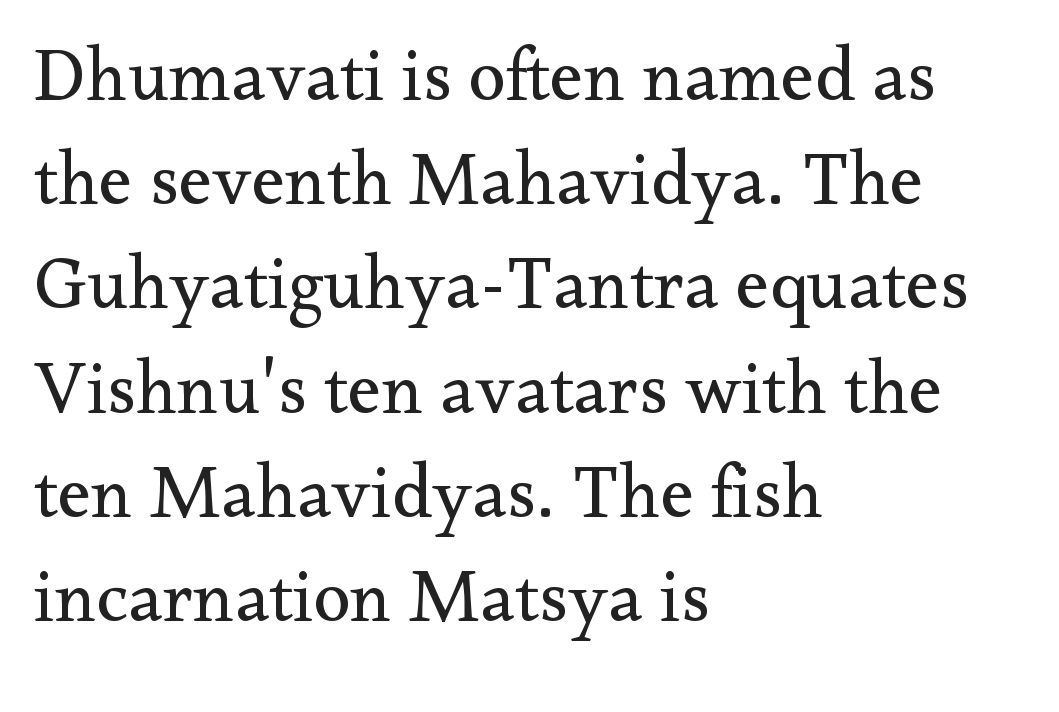
The face used here is rendered with its standard letterfit. Unlike a clean sans, this face finishes its strokes with serifs. Visually the block forms a straight wall on the left and a jagged coastline on the right. What's the leading like? Ordinary, nothing unusual. Posture: upright roman. Words float on clear page, feet unadorned.
